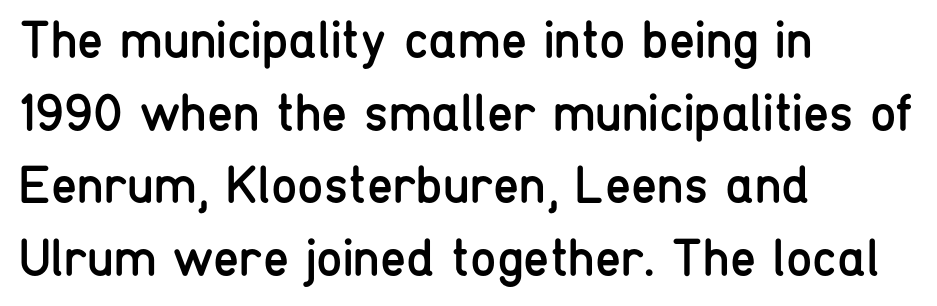
Q: Is the text bold? A: No.
Q: Is the text italic (slanted)? A: No, it is upright.
Q: Is the typeface a serif or a sans-serif typeface? A: Sans-serif.
Q: Is the text underlined? A: No.
Q: How is the paragraph aligned? A: Left-aligned.
Q: Is the spacing between letters normal or unusually wide? A: Normal.
Q: Is the spacing between lines tight, normal or loose? A: Normal.
Q: Width (condensed, normal, or wide)? A: Condensed.
Q: Stroke contrast? A: Low.
Q: x-height? A: Medium.
Q: Monospaced? A: No.
